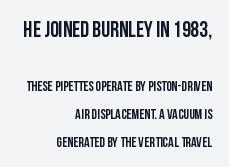
The image shows 22 px text type, upright; set right-aligned, loose line spacing (1.98x), normal letter spacing, not underlined; the first (top) block is 1.57x larger.
